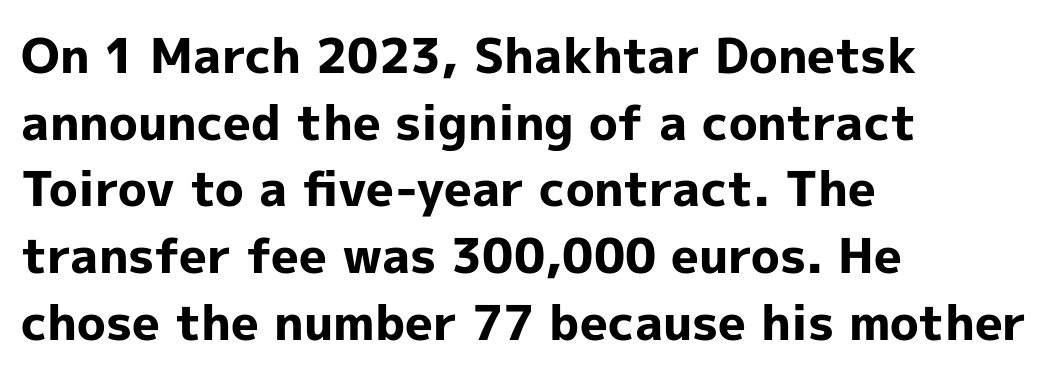
{"serif": "no", "italic": "no", "bold": "yes", "weight": "bold", "width": "normal", "x_height": "medium", "monospaced": "no", "underline": "no", "align": "left", "line_spacing": "normal", "line_spacing_ratio": 1.39, "letter_spacing": "normal", "letter_spacing_em": 0.0, "glyph_px": 48}
